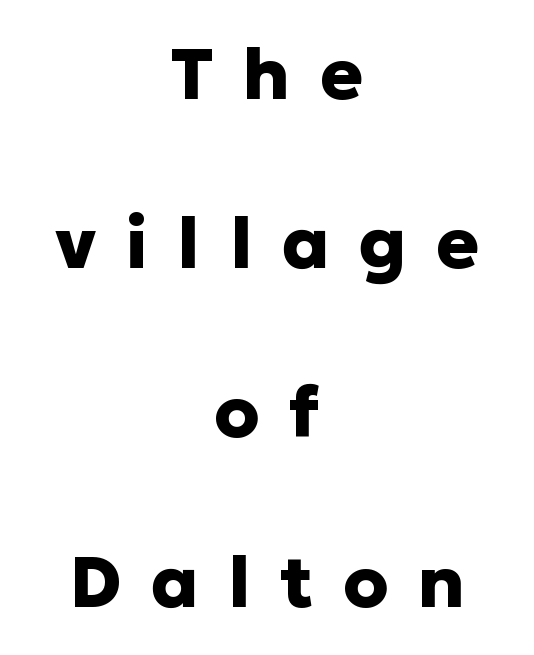
Q: Is the text bold? A: Yes.
Q: Is the text italic (slanted)? A: No, it is upright.
Q: Is the typeface a serif or a sans-serif typeface? A: Sans-serif.
Q: Is the text underlined? A: No.
Q: How is the paragraph aligned? A: Centered.
Q: Is the spacing between letters normal or unusually wide? A: Unusually wide.
Q: Is the spacing between lines tight, normal or loose? A: Loose.
Q: Width (condensed, normal, or wide)? A: Normal.
Q: Stroke contrast? A: Low.
Q: x-height? A: Medium.
Q: Monospaced? A: No.
